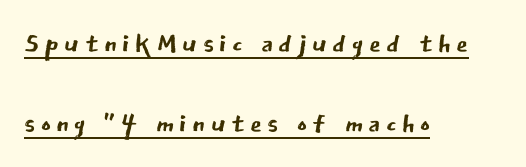
The image shows 38 px regular-weight sans-serif type, upright; set left-aligned, loose line spacing (2.1x), underlined; low stroke contrast and a medium x-height.
